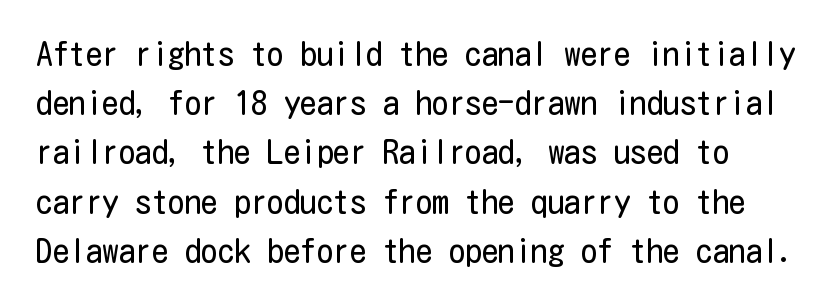
The image shows 33 px regular-weight, condensed sans-serif type, upright; set normal line spacing (1.49x), normal letter spacing, not underlined; low stroke contrast and a medium x-height.
